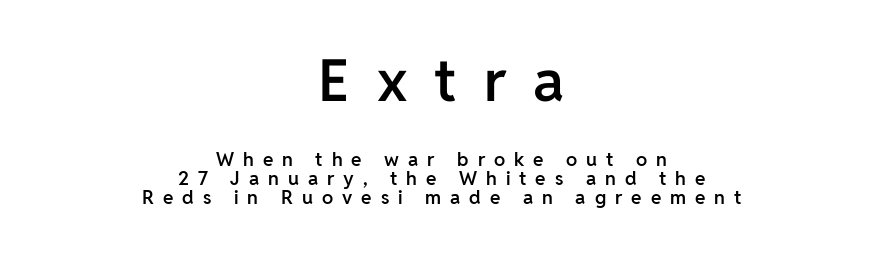
The first block has been scaled up relative to the second. In terms of weight, the rendering is demibold, just under bold. The letters advance in unequal steps, a hallmark of proportional type. Compared with typical paragraphs, the rows here are closer together. The axis of the letterforms is exactly vertical. I'd call this a sans setting — the letters go barefoot.
